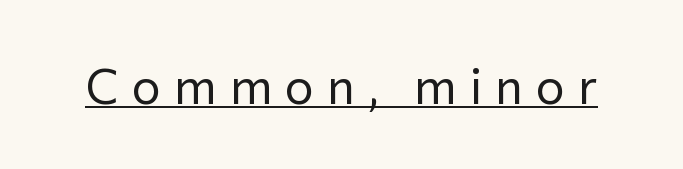
{"serif": "no", "italic": "no", "bold": "no", "weight": "regular", "width": "normal", "stroke_contrast": "low", "x_height": "medium", "monospaced": "no", "underline": "yes", "letter_spacing": "wide", "letter_spacing_em": 0.26, "glyph_px": 49}
